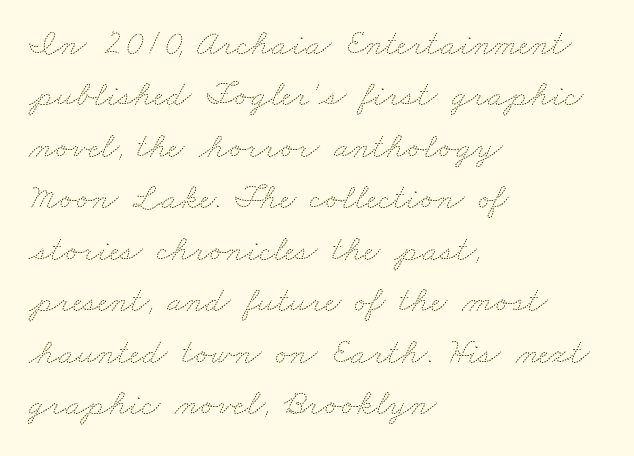
The image shows 36 px thin, wide type; set left-aligned, normal line spacing (1.43x), normal letter spacing, not underlined; medium stroke contrast and a small x-height.
